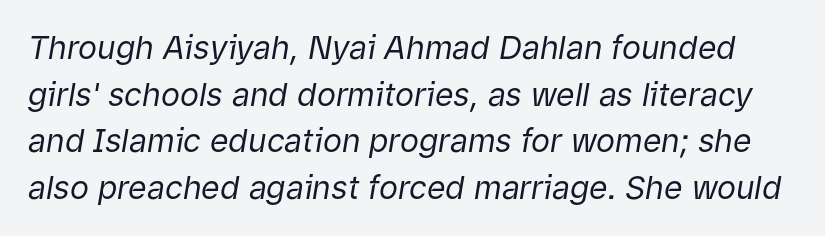
The image shows 32 px regular-weight type, italic (leaning right); set normal line spacing (1.46x), normal letter spacing, not underlined; low stroke contrast and a medium x-height.
